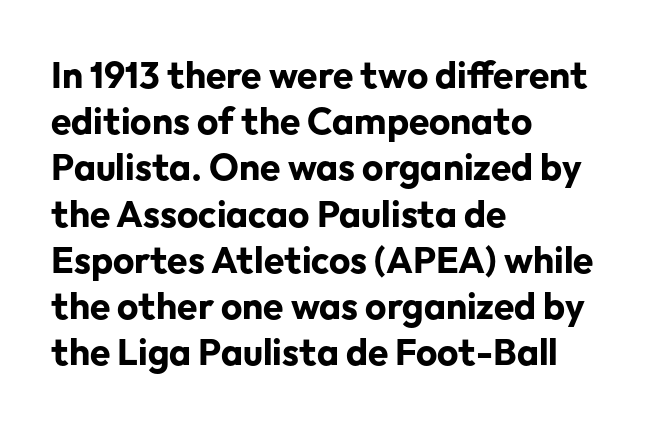
Q: Is the text bold? A: Yes.
Q: Is the text italic (slanted)? A: No, it is upright.
Q: Is the typeface a serif or a sans-serif typeface? A: Sans-serif.
Q: Is the text underlined? A: No.
Q: How is the paragraph aligned? A: Left-aligned.
Q: Is the spacing between letters normal or unusually wide? A: Normal.
Q: Is the spacing between lines tight, normal or loose? A: Normal.
Q: Width (condensed, normal, or wide)? A: Normal.
Q: Stroke contrast? A: Low.
Q: x-height? A: Medium.
Q: Monospaced? A: No.
